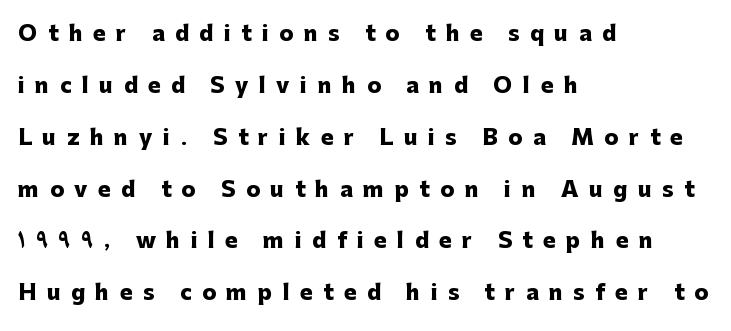
Q: Is the text bold? A: Yes.
Q: Is the text italic (slanted)? A: No, it is upright.
Q: Is the text underlined? A: No.
Q: How is the paragraph aligned? A: Left-aligned.
Q: Is the spacing between letters normal or unusually wide? A: Unusually wide.
Q: Is the spacing between lines tight, normal or loose? A: Loose.
